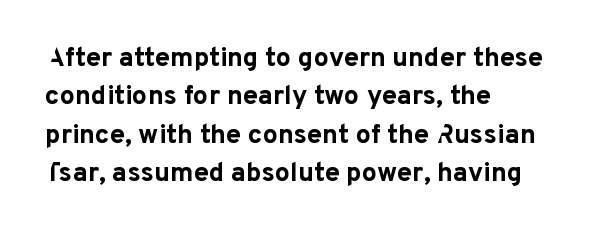
Q: Is the text bold? A: Yes.
Q: Is the text italic (slanted)? A: No, it is upright.
Q: Is the text underlined? A: No.
Q: How is the paragraph aligned? A: Left-aligned.
Q: Is the spacing between letters normal or unusually wide? A: Normal.
Q: Is the spacing between lines tight, normal or loose? A: Normal.
